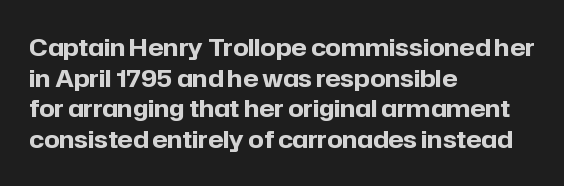
Summary of weight: heavy, a full bold. Tracking value appears to be zero — textbook default spacing. No italicization has been applied; the sample stays upright. The words here are not underlined. A normal amount of white space separates one row of letters from the next.
